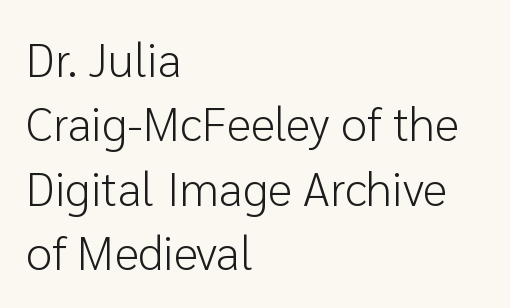
Q: Is the text bold? A: No.
Q: Is the text italic (slanted)? A: No, it is upright.
Q: Is the typeface a serif or a sans-serif typeface? A: Sans-serif.
Q: Is the text underlined? A: No.
Q: How is the paragraph aligned? A: Left-aligned.
Q: Is the spacing between letters normal or unusually wide? A: Normal.
Q: Is the spacing between lines tight, normal or loose? A: Normal.
Q: Width (condensed, normal, or wide)? A: Normal.
Q: Stroke contrast? A: Low.
Q: x-height? A: Medium.
Q: Monospaced? A: No.
